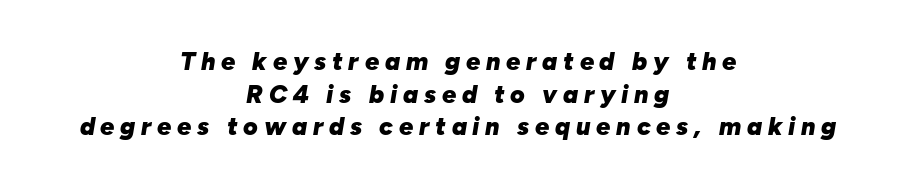
The image shows 25 px bold type, italic (leaning right); set centered, normal line spacing (1.31x), unusually wide letter spacing (+0.23 em), not underlined.
